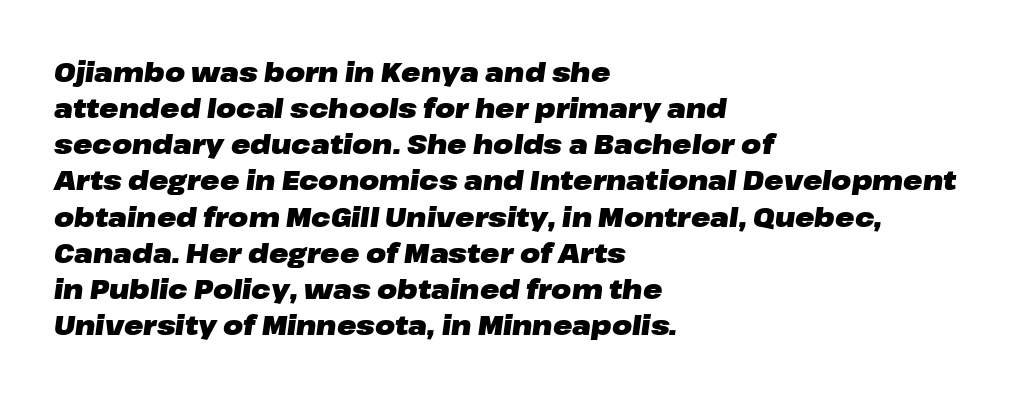
{"italic": "yes", "lean": "right", "slant_degrees": 8, "bold": "yes", "underline": "no", "align": "left", "line_spacing": "normal", "line_spacing_ratio": 1.39, "letter_spacing": "normal", "letter_spacing_em": 0.0, "glyph_px": 26}
